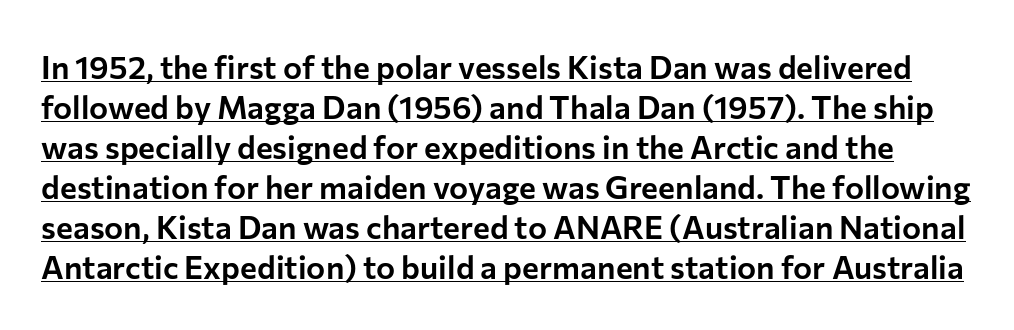
Q: Is the text italic (slanted)? A: No, it is upright.
Q: Is the typeface a serif or a sans-serif typeface? A: Sans-serif.
Q: Is the text underlined? A: Yes.
Q: Is the spacing between letters normal or unusually wide? A: Normal.
Q: Is the spacing between lines tight, normal or loose? A: Normal.
Q: Width (condensed, normal, or wide)? A: Normal.
Q: Stroke contrast? A: Low.
Q: x-height? A: Medium.
Q: Monospaced? A: No.
